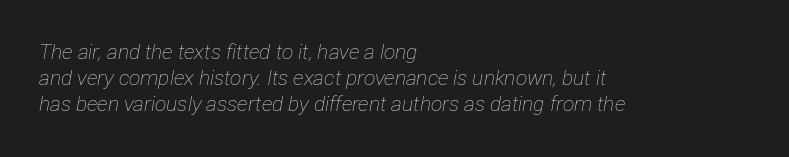
{"italic": "yes", "lean": "right", "slant_degrees": 12, "bold": "no", "underline": "no", "align": "left", "line_spacing_ratio": 1.24, "letter_spacing": "normal", "letter_spacing_em": 0.0, "glyph_px": 21}
